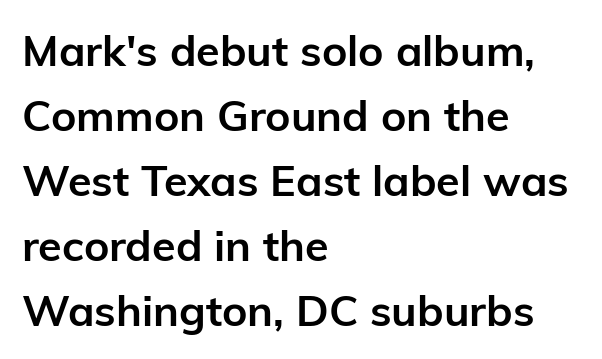
{"serif": "no", "italic": "no", "bold": "yes", "weight": "semibold", "width": "normal", "stroke_contrast": "low", "x_height": "medium", "monospaced": "no", "underline": "no", "align": "left", "line_spacing": "normal", "line_spacing_ratio": 1.51, "letter_spacing": "normal", "letter_spacing_em": 0.0, "glyph_px": 43}
